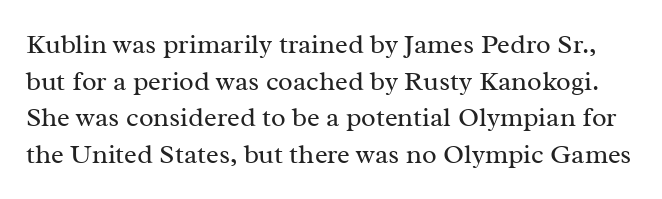
The image shows 27 px text type, upright; set normal line spacing (1.36x), normal letter spacing, not underlined.
